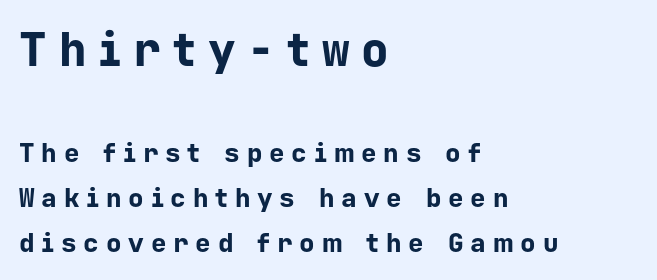
The image shows 46 px bold sans-serif type, upright, monospaced; set left-aligned, line spacing 1.73x, unusually wide letter spacing (+0.26 em), not underlined; the first (top) block is 1.77x larger; low stroke contrast and a medium x-height.
